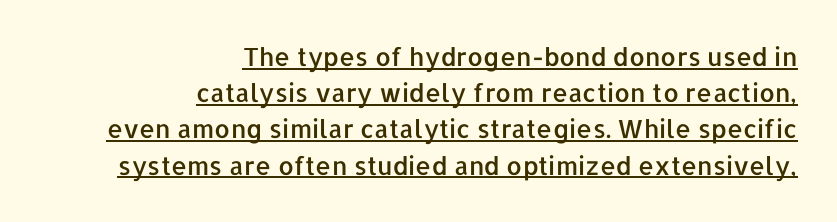
The image shows 25 px text type, upright; set right-aligned, normal line spacing (1.45x), normal letter spacing, underlined.
